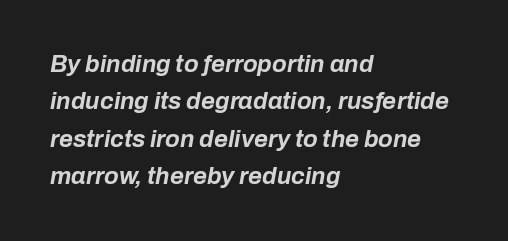
The image shows 24 px bold type, italic (leaning right); set left-aligned, normal line spacing (1.56x), normal letter spacing, not underlined.
